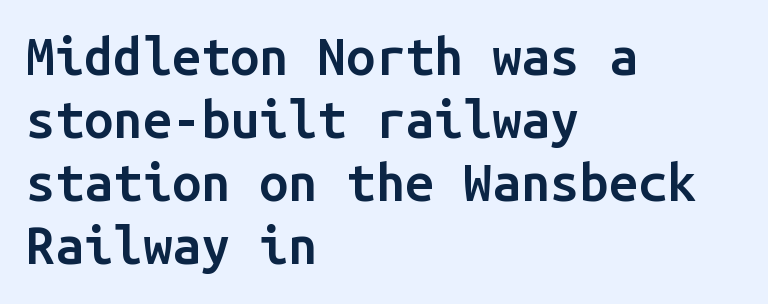
{"serif": "no", "italic": "no", "bold": "semi", "weight": "semibold", "width": "normal", "stroke_contrast": "low", "x_height": "medium", "monospaced": "yes", "underline": "no", "align": "left", "line_spacing_ratio": 1.21, "letter_spacing": "normal", "letter_spacing_em": 0.0, "glyph_px": 52}
